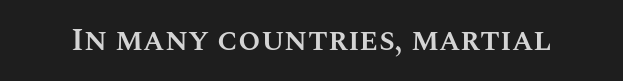
Q: Is the text bold? A: Semi-bold.
Q: Is the text italic (slanted)? A: No, it is upright.
Q: Is the text underlined? A: No.
Q: Is the spacing between letters normal or unusually wide? A: Normal.
Q: Width (condensed, normal, or wide)? A: Normal.
Q: Stroke contrast? A: Medium.
Q: x-height? A: Large.
Q: Monospaced? A: No.
